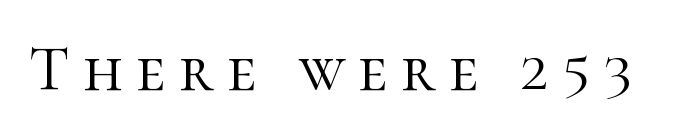
{"serif": "yes", "italic": "no", "bold": "no", "weight": "light", "width": "normal", "stroke_contrast": "high", "x_height": "medium", "monospaced": "no", "underline": "no", "letter_spacing": "wide", "letter_spacing_em": 0.21, "glyph_px": 64}
